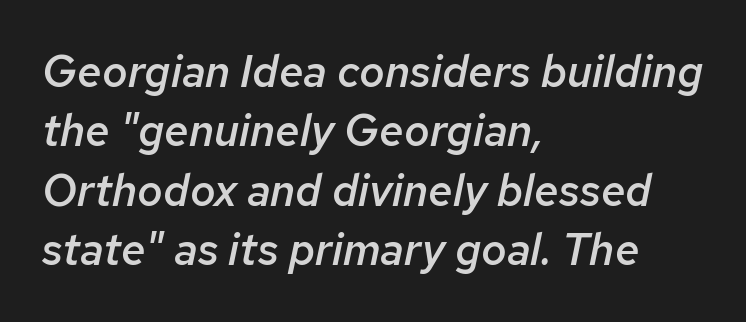
Q: Is the text bold? A: Semi-bold.
Q: Is the text italic (slanted)? A: Yes, it leans right by about 12 degrees.
Q: Is the text underlined? A: No.
Q: How is the paragraph aligned? A: Left-aligned.
Q: Is the spacing between letters normal or unusually wide? A: Normal.
Q: Is the spacing between lines tight, normal or loose? A: Normal.
Q: Width (condensed, normal, or wide)? A: Normal.
Q: Stroke contrast? A: Low.
Q: x-height? A: Medium.
Q: Monospaced? A: No.
